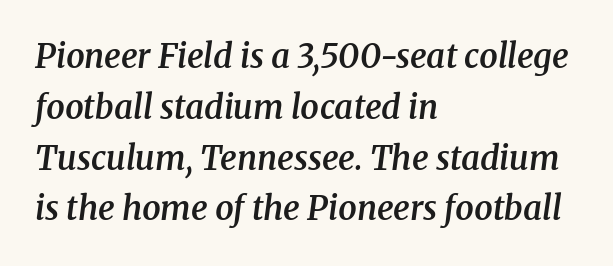
{"serif": "yes", "italic": "yes", "lean": "right", "slant_degrees": 8, "bold": "semi", "weight": "semibold", "width": "normal", "stroke_contrast": "medium", "x_height": "medium", "monospaced": "no", "underline": "no", "align": "left", "line_spacing": "normal", "line_spacing_ratio": 1.54, "letter_spacing": "normal", "letter_spacing_em": 0.0, "glyph_px": 33}
